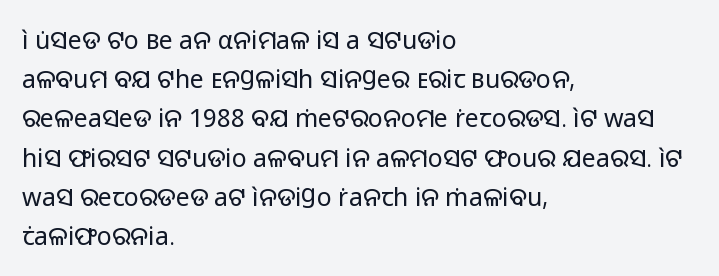
Q: Is the text bold? A: No.
Q: Is the text italic (slanted)? A: No, it is upright.
Q: Is the text underlined? A: No.
Q: How is the paragraph aligned? A: Left-aligned.
Q: Is the spacing between letters normal or unusually wide? A: Normal.
Q: Is the spacing between lines tight, normal or loose? A: Normal.
